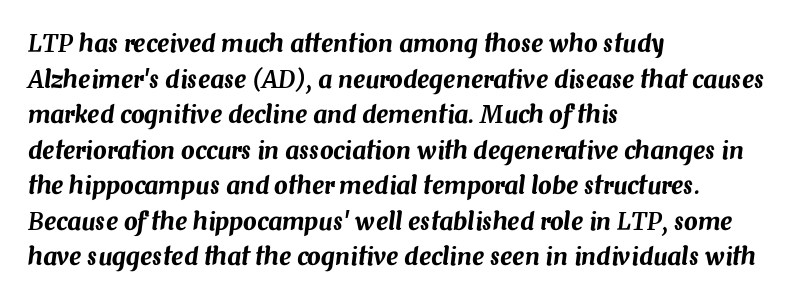
Q: Is the text italic (slanted)? A: Yes, it leans right by about 7 degrees.
Q: Is the text underlined? A: No.
Q: How is the paragraph aligned? A: Left-aligned.
Q: Is the spacing between letters normal or unusually wide? A: Normal.
Q: Is the spacing between lines tight, normal or loose? A: Normal.
